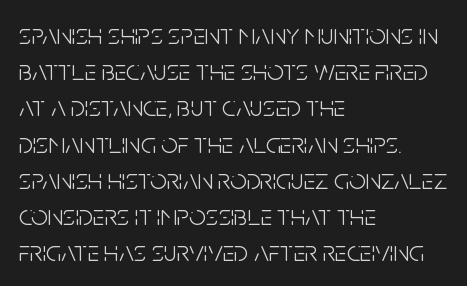
The strip under each line holds only bare page. How would I describe the line gaps? Plain and ordinary. The face used here is proportionally spaced, like ordinary book or web type. Honestly, the letter spacing is just normal — you wouldn't notice it.
